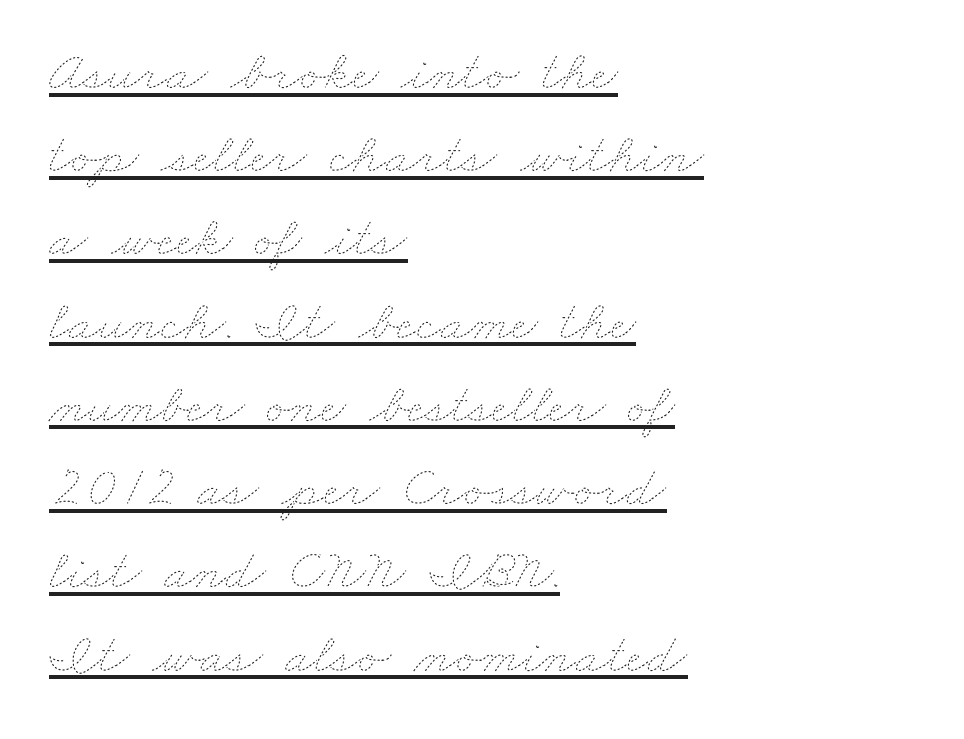
The image shows 57 px thin, wide type; set left-aligned, normal line spacing (1.46x), normal letter spacing, underlined; low stroke contrast and a small x-height.
